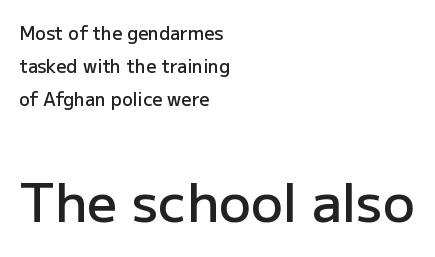
The image shows 53 px semibold sans-serif type, upright; set left-aligned, line spacing 1.82x, normal letter spacing, not underlined; the second (bottom) block is 2.94x larger; low stroke contrast and a medium x-height.
